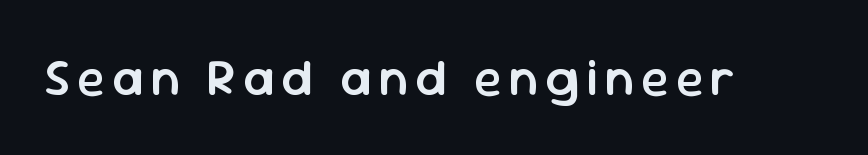
The image shows 51 px semibold sans-serif type, upright; set not underlined; low stroke contrast and a medium x-height.
